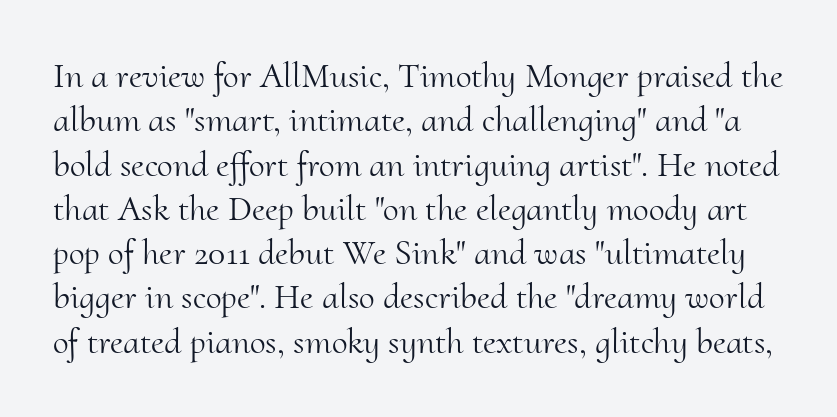
{"serif": "yes", "italic": "no", "bold": "no", "weight": "light", "width": "normal", "stroke_contrast": "medium", "x_height": "small", "monospaced": "no", "underline": "no", "line_spacing_ratio": 1.23, "letter_spacing": "normal", "letter_spacing_em": 0.0, "glyph_px": 36}
